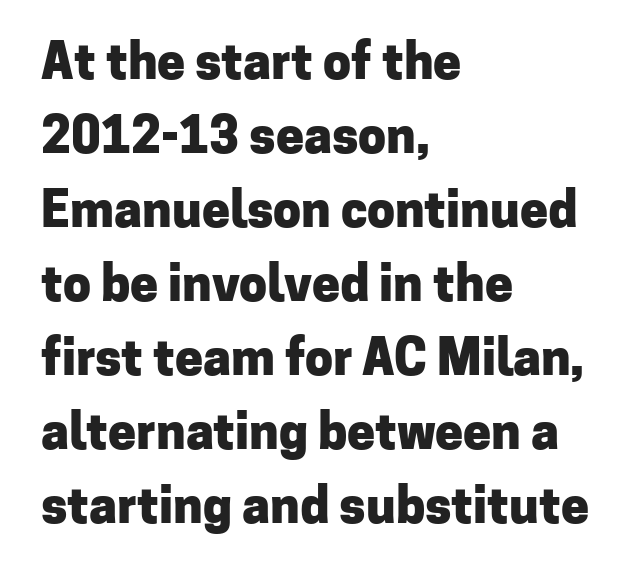
The image shows 50 px heavy sans-serif type, upright; set left-aligned, normal line spacing (1.48x), normal letter spacing, not underlined; low stroke contrast and a medium x-height.
